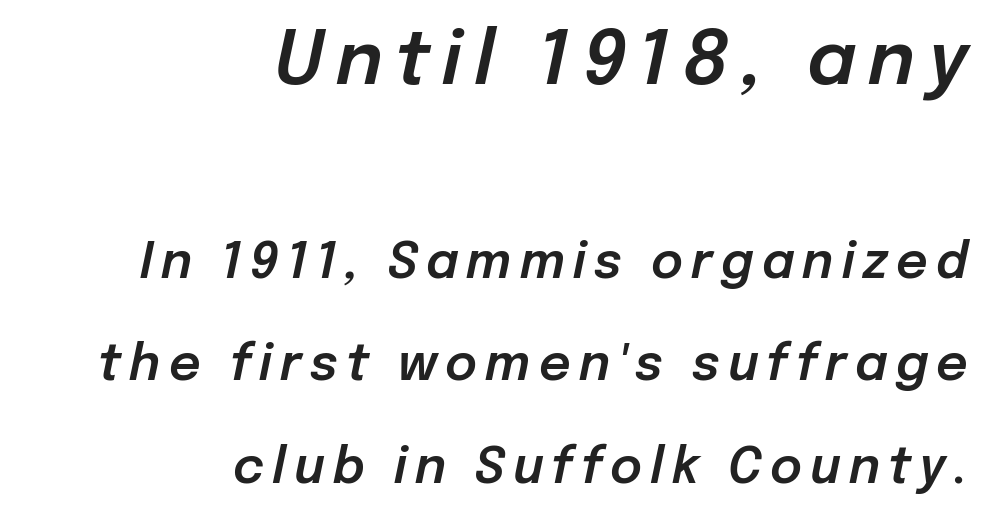
The image shows 74 px text type, italic (leaning right); set right-aligned, loose line spacing (2.09x), not underlined; the first (top) block is 1.51x larger; low stroke contrast and a medium x-height.
